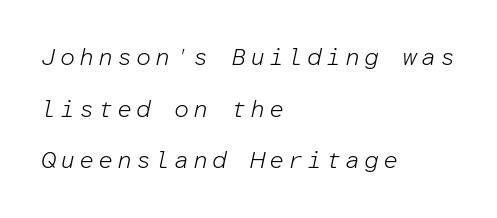
Q: Is the text bold? A: No.
Q: Is the text italic (slanted)? A: Yes, it leans right by about 12 degrees.
Q: Is the text underlined? A: No.
Q: How is the paragraph aligned? A: Left-aligned.
Q: Is the spacing between lines tight, normal or loose? A: Loose.
